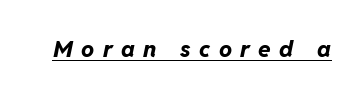
Q: Is the text bold? A: Yes.
Q: Is the text italic (slanted)? A: Yes, it leans right by about 11 degrees.
Q: Is the text underlined? A: Yes.
Q: Is the spacing between letters normal or unusually wide? A: Unusually wide.
